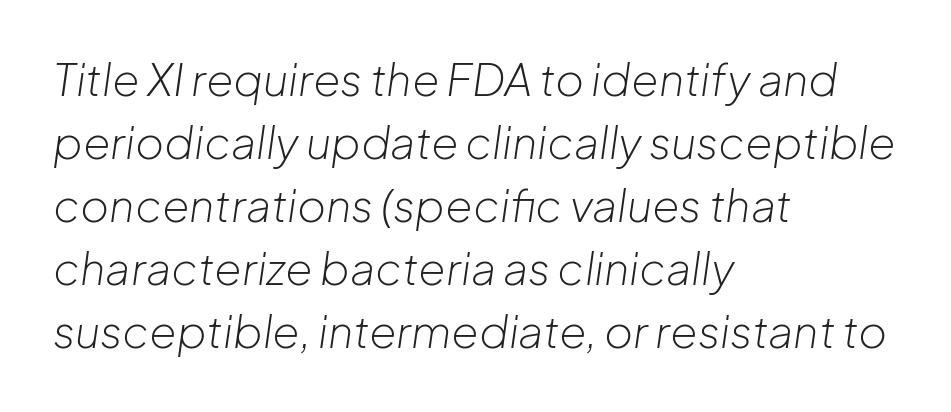
Q: Is the text bold? A: No.
Q: Is the text italic (slanted)? A: Yes, it leans right by about 8 degrees.
Q: Is the text underlined? A: No.
Q: How is the paragraph aligned? A: Left-aligned.
Q: Is the spacing between letters normal or unusually wide? A: Normal.
Q: Is the spacing between lines tight, normal or loose? A: Normal.
Q: Width (condensed, normal, or wide)? A: Normal.
Q: Stroke contrast? A: Low.
Q: x-height? A: Medium.
Q: Monospaced? A: No.
